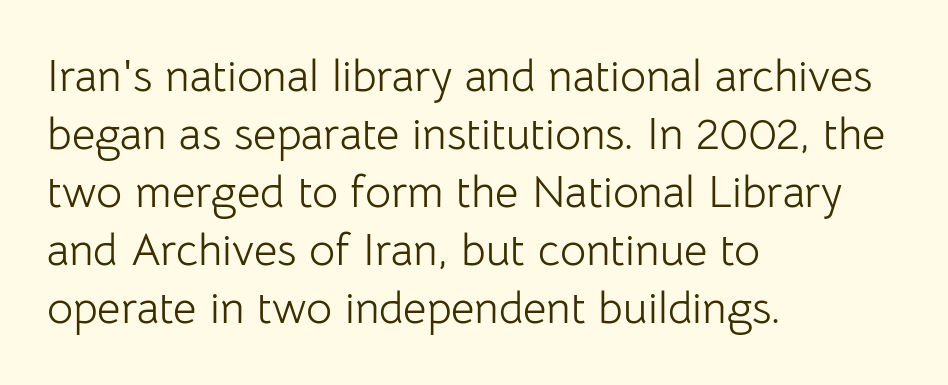
Q: Is the text bold? A: No.
Q: Is the text italic (slanted)? A: No, it is upright.
Q: Is the typeface a serif or a sans-serif typeface? A: Sans-serif.
Q: Is the text underlined? A: No.
Q: How is the paragraph aligned? A: Left-aligned.
Q: Is the spacing between letters normal or unusually wide? A: Normal.
Q: Is the spacing between lines tight, normal or loose? A: Normal.
Q: Width (condensed, normal, or wide)? A: Normal.
Q: Stroke contrast? A: Low.
Q: x-height? A: Medium.
Q: Monospaced? A: No.
